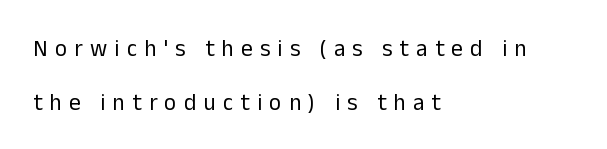
{"italic": "no", "bold": "no", "underline": "no", "align": "left", "line_spacing": "loose", "line_spacing_ratio": 2.33, "letter_spacing": "wide", "letter_spacing_em": 0.32, "glyph_px": 23}
